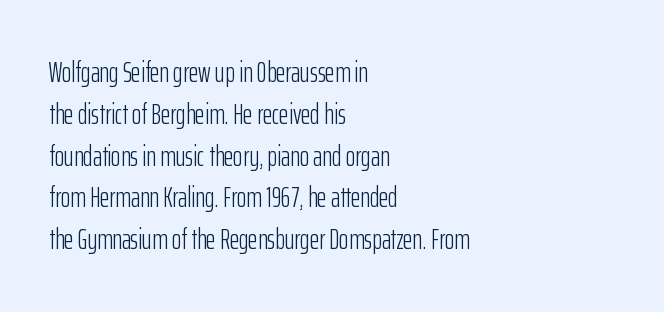
The image shows 29 px light, condensed sans-serif type, upright; set left-aligned, normal line spacing (1.44x), normal letter spacing, not underlined; low stroke contrast and a medium x-height.
